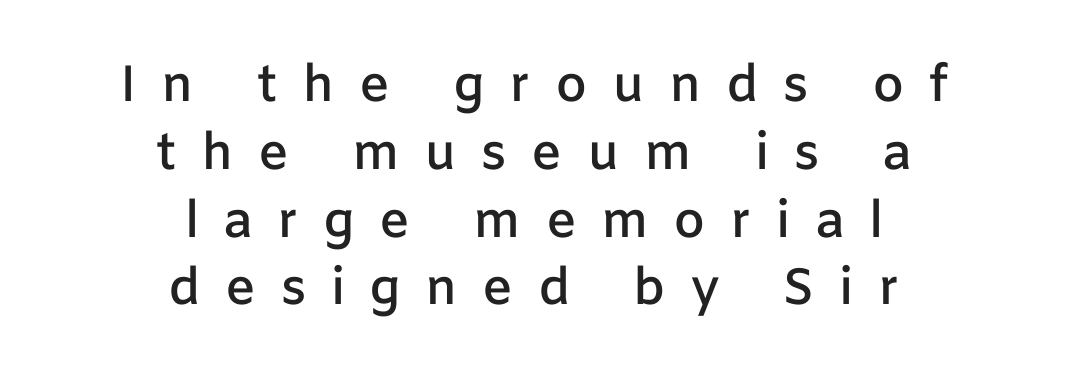
The image shows 51 px semibold sans-serif type, upright; set centered, normal line spacing (1.33x), unusually wide letter spacing (+0.48 em), not underlined; low stroke contrast and a medium x-height.
